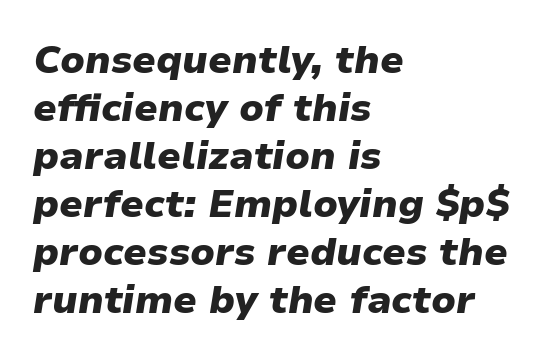
Q: Is the text bold? A: Yes.
Q: Is the text italic (slanted)? A: Yes, it leans right by about 9 degrees.
Q: Is the text underlined? A: No.
Q: How is the paragraph aligned? A: Left-aligned.
Q: Is the spacing between letters normal or unusually wide? A: Normal.
Q: Width (condensed, normal, or wide)? A: Normal.
Q: Stroke contrast? A: Low.
Q: x-height? A: Medium.
Q: Monospaced? A: No.
